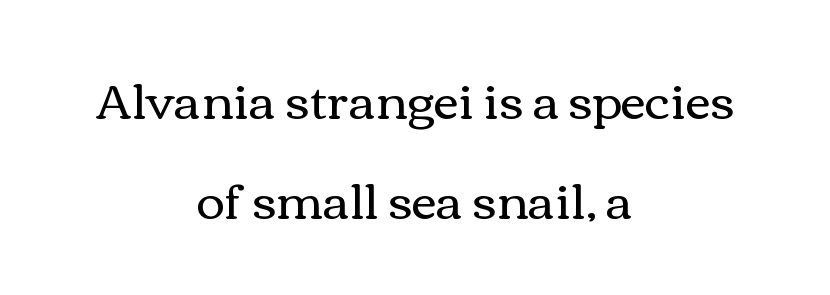
{"italic": "no", "bold": "no", "weight": "regular", "width": "wide", "stroke_contrast": "medium", "x_height": "medium", "monospaced": "no", "underline": "no", "align": "center", "line_spacing": "loose", "line_spacing_ratio": 2.05, "letter_spacing": "normal", "letter_spacing_em": 0.0, "glyph_px": 49}
